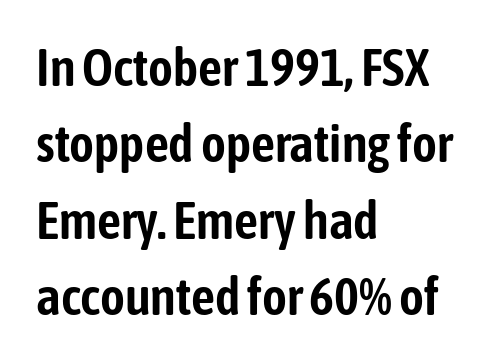
Q: Is the text italic (slanted)? A: No, it is upright.
Q: Is the typeface a serif or a sans-serif typeface? A: Sans-serif.
Q: Is the text underlined? A: No.
Q: How is the paragraph aligned? A: Left-aligned.
Q: Is the spacing between letters normal or unusually wide? A: Normal.
Q: Is the spacing between lines tight, normal or loose? A: Normal.
Q: Width (condensed, normal, or wide)? A: Condensed.
Q: Stroke contrast? A: Low.
Q: x-height? A: Medium.
Q: Monospaced? A: No.
